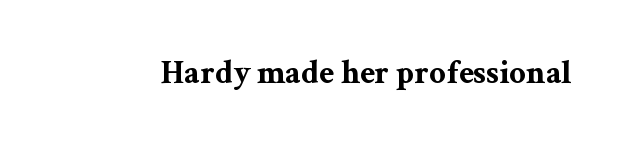
Q: Is the text bold? A: Yes.
Q: Is the text italic (slanted)? A: No, it is upright.
Q: Is the typeface a serif or a sans-serif typeface? A: Serif.
Q: Is the text underlined? A: No.
Q: Is the spacing between letters normal or unusually wide? A: Normal.
Q: Width (condensed, normal, or wide)? A: Wide.
Q: Stroke contrast? A: Medium.
Q: x-height? A: Medium.
Q: Monospaced? A: No.
